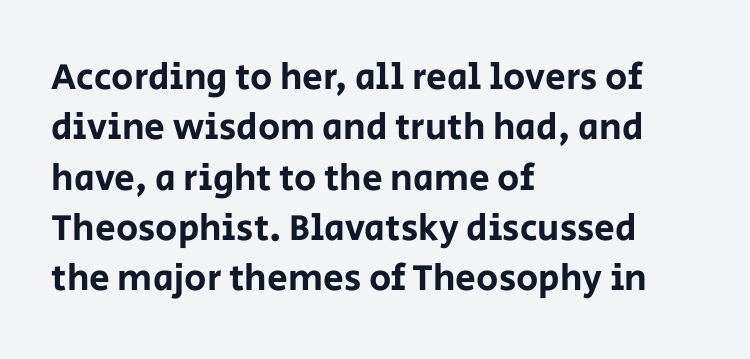
Q: Is the text italic (slanted)? A: No, it is upright.
Q: Is the typeface a serif or a sans-serif typeface? A: Sans-serif.
Q: Is the text underlined? A: No.
Q: How is the paragraph aligned? A: Left-aligned.
Q: Is the spacing between letters normal or unusually wide? A: Normal.
Q: Is the spacing between lines tight, normal or loose? A: Normal.
Q: Width (condensed, normal, or wide)? A: Normal.
Q: Stroke contrast? A: Low.
Q: x-height? A: Large.
Q: Monospaced? A: No.
